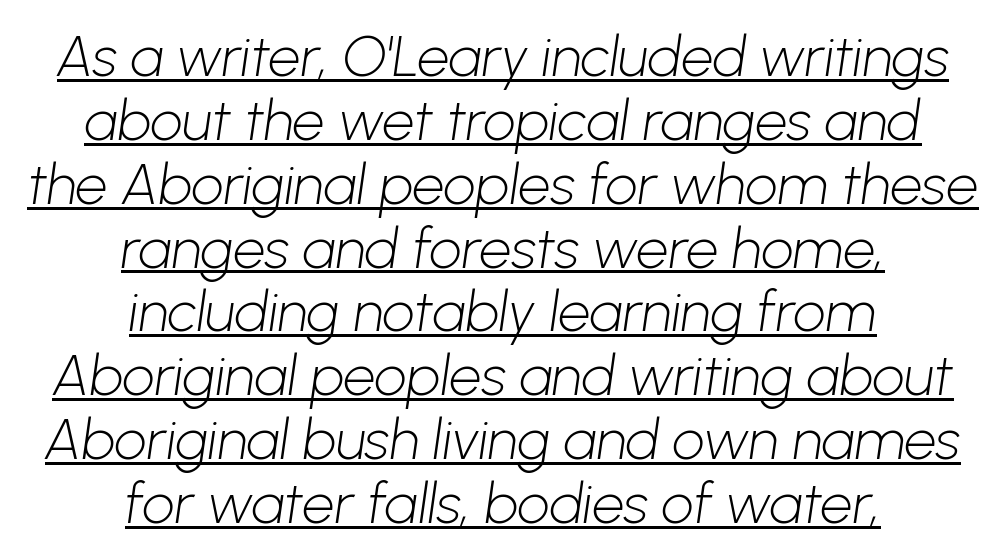
This is not heavy type; no bold has been used. Visually the block forms a symmetrical silhouette, jagged on both flanks. The tracking reads as untouched default to a designer's eye. Nothing sits at the stroke ends, so this counts as sans-serif.
